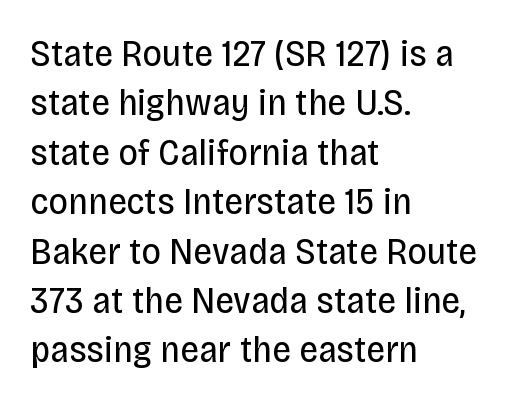
Notice how the stems are strictly vertical — no italics here. The lines in this sample share a left origin and differ only in where they stop. A light-to-regular cut is what we see here. If you measured baseline to baseline, you'd find a middling distance. Descenders hang freely into open space.
